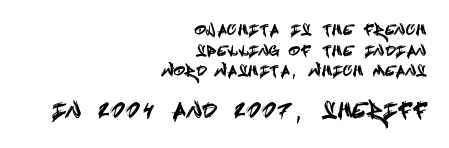
Does the leading feel generous? No, just average. A student would notice the bottom passage is typeset larger than what precedes it. The passage shown is not underscored anywhere. A student would call this right alignment; a typographer would say flush right, rag left.
